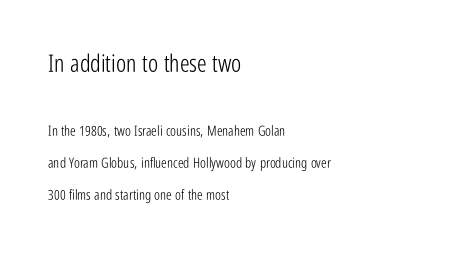
Note: larger setting up top, smaller setting below. Caption: face not bold, strokes unweighted. In terms of posture, this sample is upright. Underline: absent. In CSS terms this would be text-align: left.
